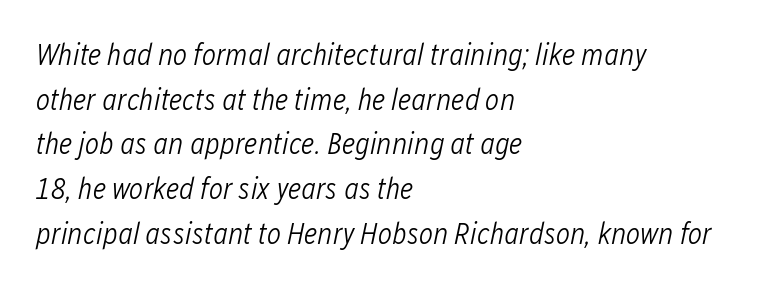
{"italic": "yes", "lean": "right", "slant_degrees": 12, "bold": "no", "weight": "light", "width": "condensed", "stroke_contrast": "low", "x_height": "medium", "monospaced": "no", "underline": "no", "align": "left", "line_spacing": "normal", "line_spacing_ratio": 1.49, "letter_spacing": "normal", "letter_spacing_em": 0.0, "glyph_px": 30}
